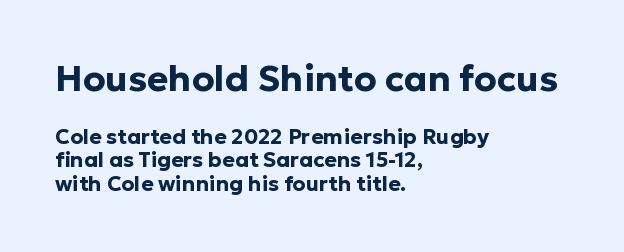
The image shows 36 px bold sans-serif type, upright; set left-aligned, tight line spacing (1.1x), normal letter spacing, not underlined; the first (top) block is 1.71x larger; low stroke contrast and a medium x-height.
